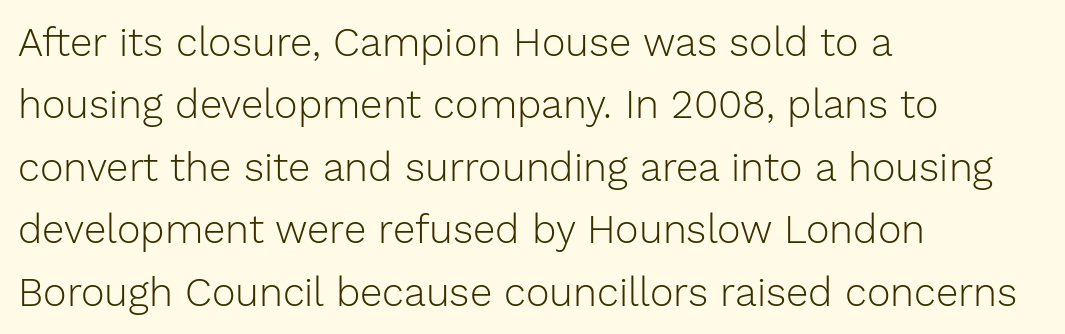
Q: Is the text bold? A: No.
Q: Is the text italic (slanted)? A: No, it is upright.
Q: Is the typeface a serif or a sans-serif typeface? A: Sans-serif.
Q: Is the text underlined? A: No.
Q: How is the paragraph aligned? A: Left-aligned.
Q: Is the spacing between letters normal or unusually wide? A: Normal.
Q: Is the spacing between lines tight, normal or loose? A: Normal.
Q: Width (condensed, normal, or wide)? A: Normal.
Q: Stroke contrast? A: Low.
Q: x-height? A: Medium.
Q: Monospaced? A: No.
